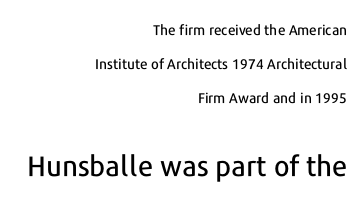
Proportional: the letters do not fall into vertical columns. Tracking here is standard; glyphs follow each other at the usual distance. Size contrast runs from small at the top to large at the bottom. The lettering holds an erect, upright posture throughout.
